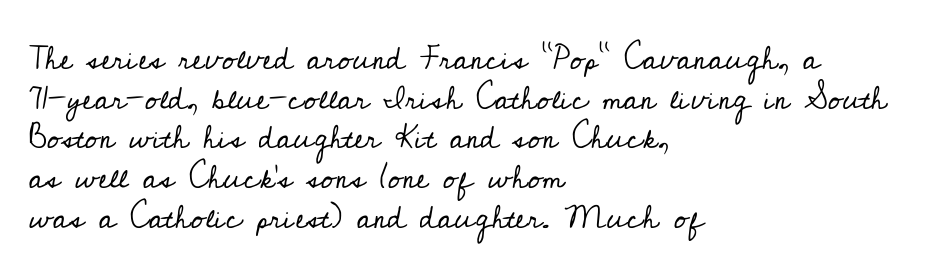
The image shows 32 px regular-weight serif type; set left-aligned, line spacing 1.24x, normal letter spacing, not underlined; low stroke contrast and a small x-height.
